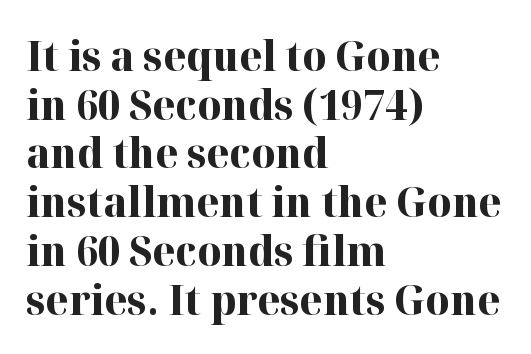
The image shows 42 px bold serif type, upright; set left-aligned, line spacing 1.16x, normal letter spacing, not underlined; high stroke contrast and a medium x-height.
